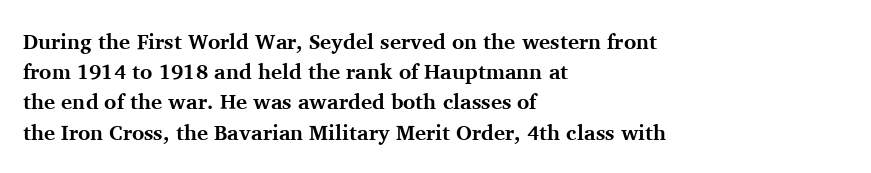
The image shows 21 px bold type, upright; set left-aligned, normal line spacing (1.44x), normal letter spacing, not underlined.
